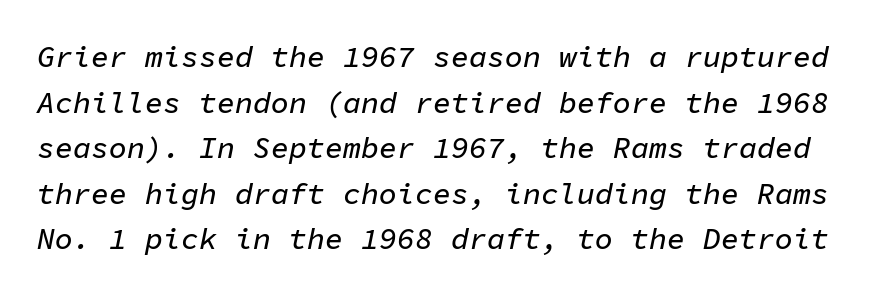
Underline: absent. The text carries the slant typical of an italic or oblique font. Inter-character spacing is left at the font's built-in metrics. Horizontal bands of white between lines are of average thickness. A typesetter would call this monospace, since all characters share one set width.
